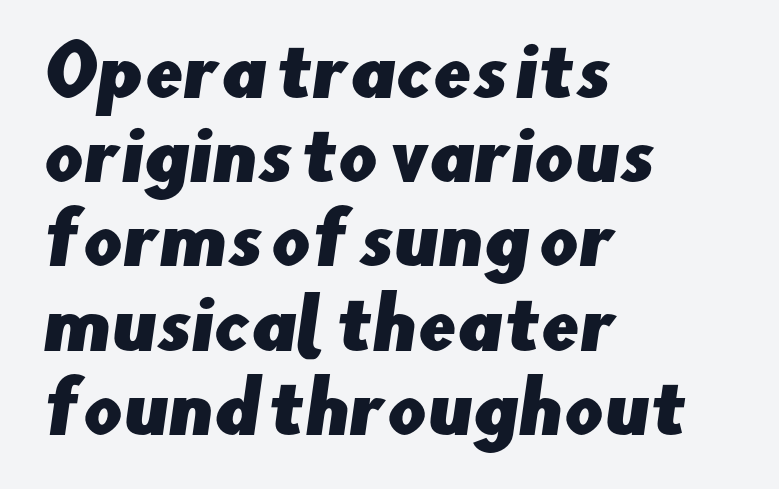
The image shows 69 px sans-serif type; set left-aligned, line spacing 1.22x, normal letter spacing, not underlined; low stroke contrast and a small x-height.
